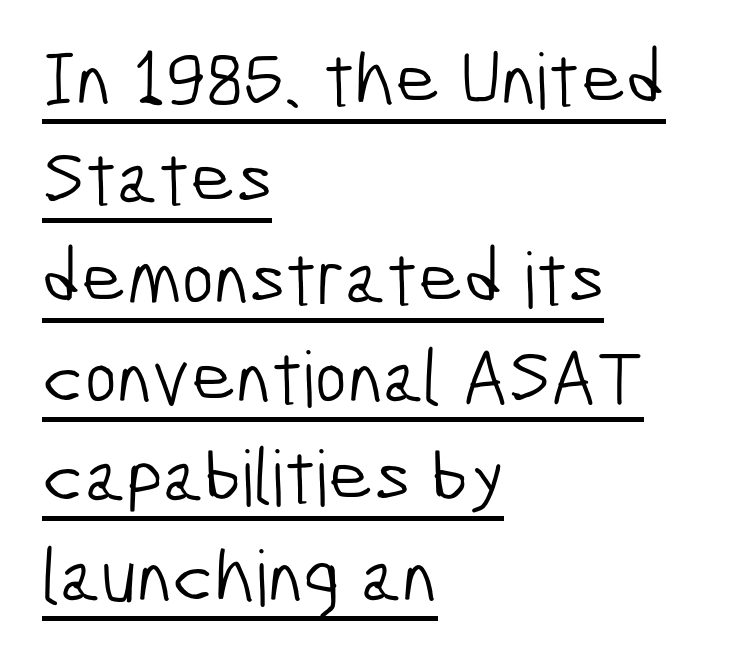
Q: Is the text bold? A: No.
Q: Is the typeface a serif or a sans-serif typeface? A: Sans-serif.
Q: Is the text underlined? A: Yes.
Q: How is the paragraph aligned? A: Left-aligned.
Q: Is the spacing between letters normal or unusually wide? A: Normal.
Q: Is the spacing between lines tight, normal or loose? A: Normal.
Q: Width (condensed, normal, or wide)? A: Condensed.
Q: Stroke contrast? A: Low.
Q: x-height? A: Medium.
Q: Monospaced? A: No.
